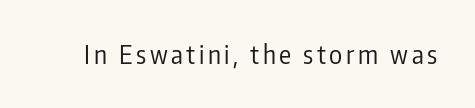
{"italic": "no", "bold": "no", "underline": "no", "glyph_px": 25}
